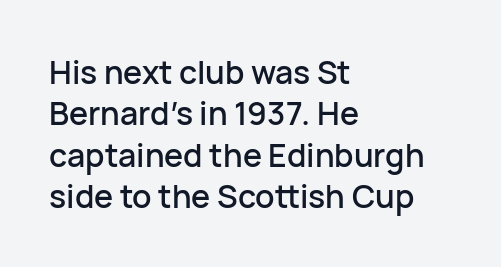
Q: Is the text italic (slanted)? A: No, it is upright.
Q: Is the typeface a serif or a sans-serif typeface? A: Sans-serif.
Q: Is the text underlined? A: No.
Q: How is the paragraph aligned? A: Left-aligned.
Q: Is the spacing between letters normal or unusually wide? A: Normal.
Q: Is the spacing between lines tight, normal or loose? A: Normal.
Q: Width (condensed, normal, or wide)? A: Normal.
Q: Stroke contrast? A: Low.
Q: x-height? A: Medium.
Q: Monospaced? A: No.
